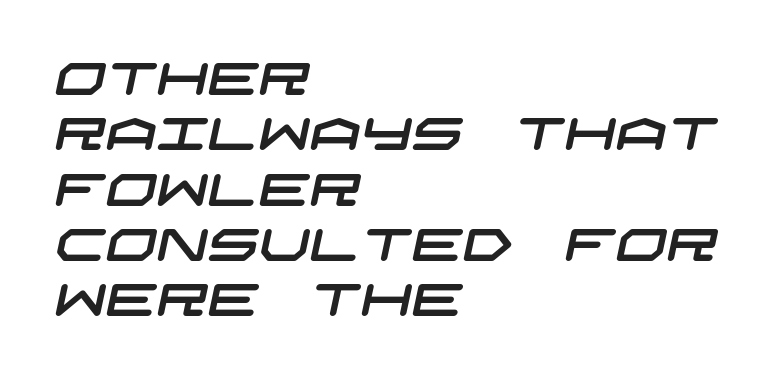
The setting favours the left margin, as ordinary paragraphs usually do. A clean baseline with only descenders dipping below it. Each letter's strokes conclude bluntly, with no projecting serifs. These lines keep a tight, regular rhythm from letter to letter.
